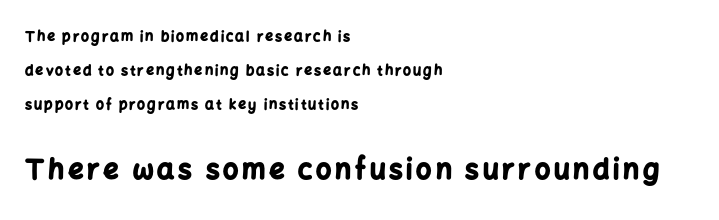
The image shows 27 px bold type, upright; set left-aligned, loose line spacing (2.44x), not underlined; the second (bottom) block is 1.93x larger.
